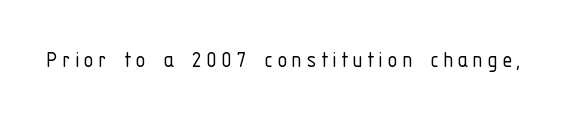
{"italic": "no", "bold": "no", "underline": "no", "glyph_px": 25}
